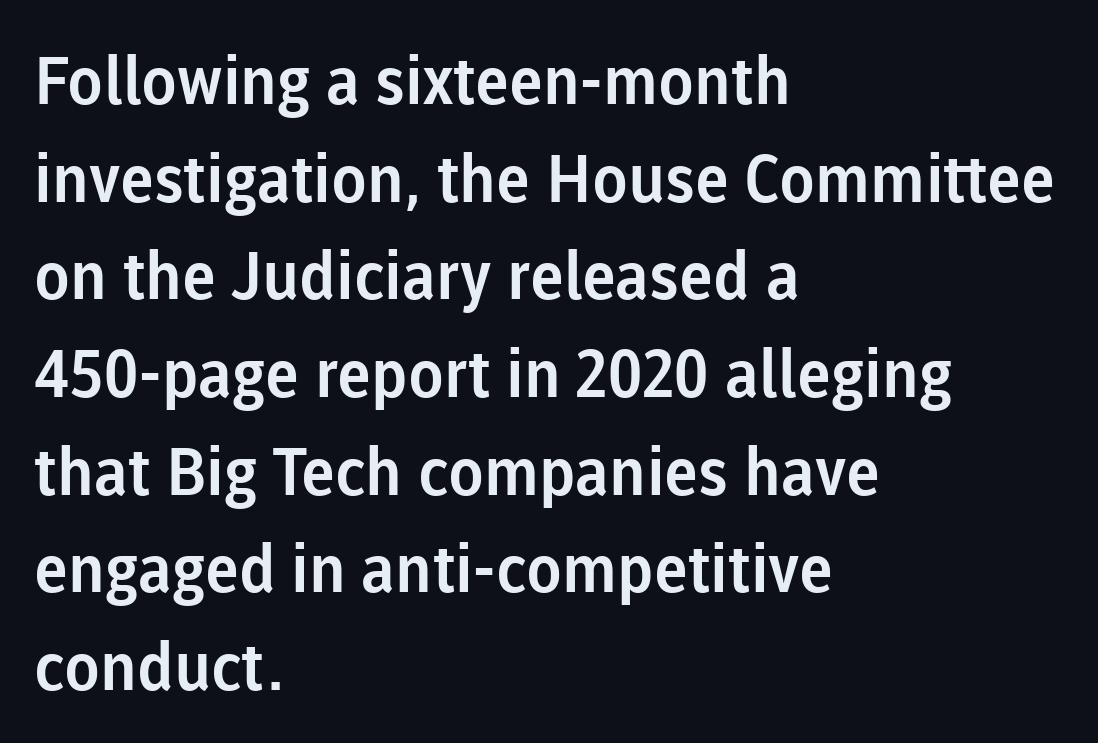
{"serif": "no", "italic": "no", "width": "normal", "stroke_contrast": "low", "x_height": "medium", "monospaced": "no", "underline": "no", "align": "left", "line_spacing": "normal", "line_spacing_ratio": 1.48, "letter_spacing": "normal", "letter_spacing_em": 0.0, "glyph_px": 66}
